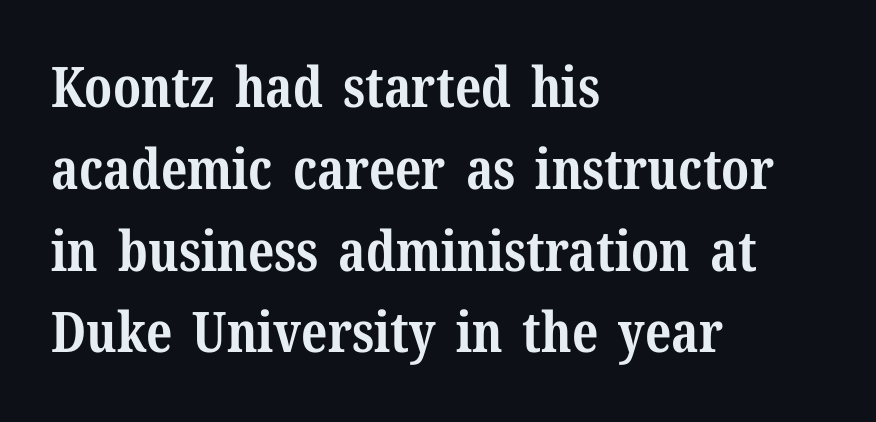
Q: Is the text bold? A: Yes.
Q: Is the text italic (slanted)? A: No, it is upright.
Q: Is the typeface a serif or a sans-serif typeface? A: Serif.
Q: Is the text underlined? A: No.
Q: How is the paragraph aligned? A: Left-aligned.
Q: Is the spacing between letters normal or unusually wide? A: Normal.
Q: Is the spacing between lines tight, normal or loose? A: Normal.
Q: Width (condensed, normal, or wide)? A: Normal.
Q: Stroke contrast? A: Medium.
Q: x-height? A: Medium.
Q: Monospaced? A: No.
